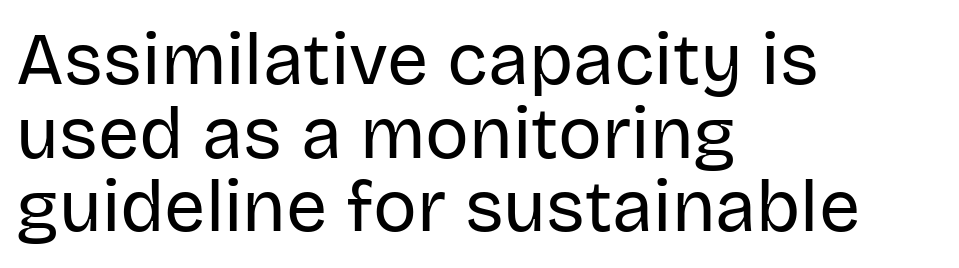
Q: Is the text bold? A: No.
Q: Is the text italic (slanted)? A: No, it is upright.
Q: Is the typeface a serif or a sans-serif typeface? A: Sans-serif.
Q: Is the text underlined? A: No.
Q: How is the paragraph aligned? A: Left-aligned.
Q: Is the spacing between letters normal or unusually wide? A: Normal.
Q: Is the spacing between lines tight, normal or loose? A: Tight.
Q: Width (condensed, normal, or wide)? A: Normal.
Q: Stroke contrast? A: Low.
Q: x-height? A: Large.
Q: Monospaced? A: No.
